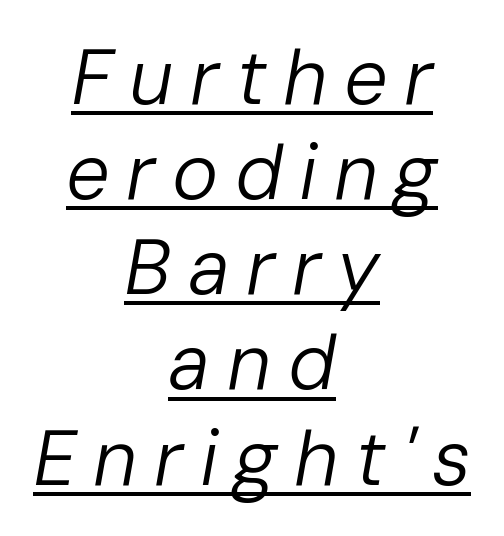
Q: Is the text bold? A: No.
Q: Is the text italic (slanted)? A: Yes, it leans right by about 10 degrees.
Q: Is the text underlined? A: Yes.
Q: How is the paragraph aligned? A: Centered.
Q: Is the spacing between letters normal or unusually wide? A: Unusually wide.
Q: Width (condensed, normal, or wide)? A: Normal.
Q: Stroke contrast? A: Low.
Q: x-height? A: Medium.
Q: Monospaced? A: No.
